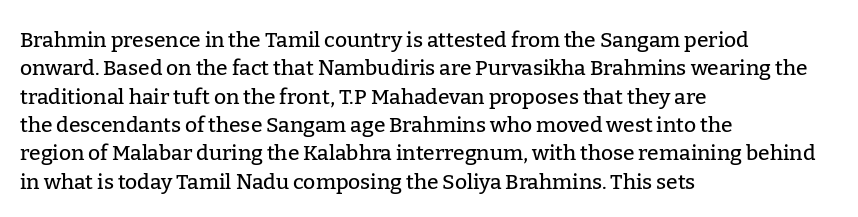
Posture: upright roman. The foot of each line stays bare and open. The passage shown stacks its lines at a standard gap. Alignment: flush left. The horizontal fit of the characters is conventional and even.
